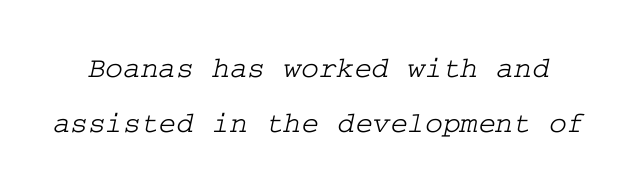
The image shows 30 px wide serif type; set line spacing 1.83x, normal letter spacing, not underlined; low stroke contrast and a medium x-height.
